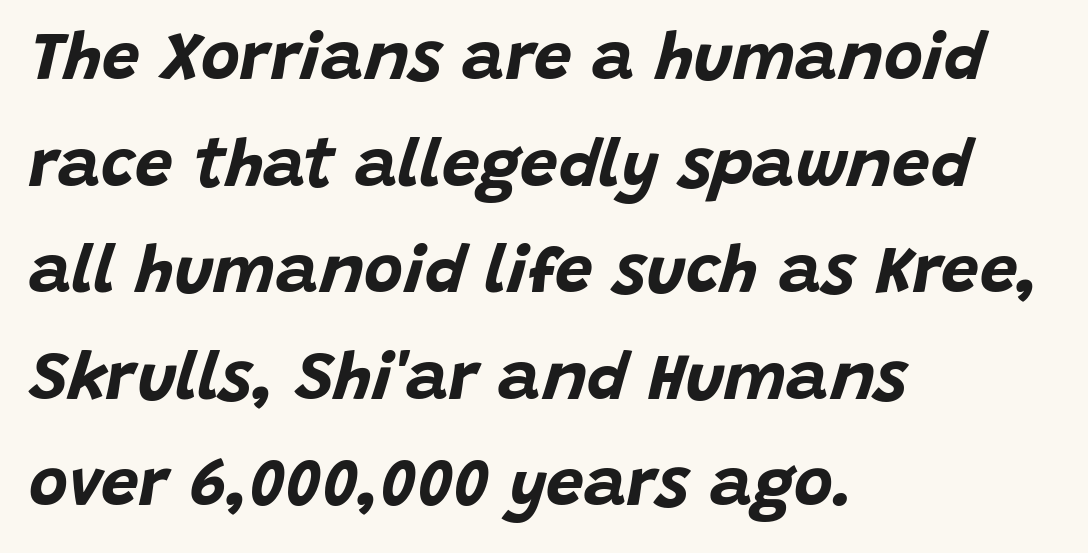
A typesetter would call this proportional, since set widths differ per character. Strokes here are thick enough to call this a true bold. The setting favours the left margin, as ordinary paragraphs usually do. Notice how descenders clear the ascenders below comfortably — that's standard leading.
